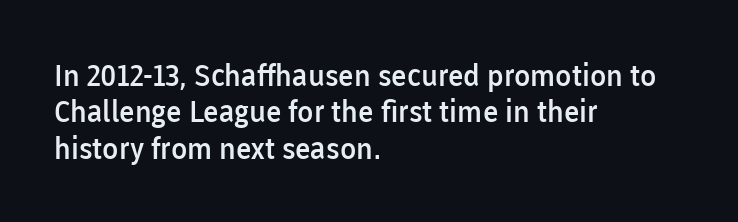
{"serif": "no", "italic": "no", "bold": "semi", "weight": "semibold", "width": "normal", "stroke_contrast": "low", "x_height": "medium", "monospaced": "no", "underline": "no", "align": "left", "line_spacing_ratio": 1.21, "letter_spacing": "normal", "letter_spacing_em": 0.0, "glyph_px": 30}
